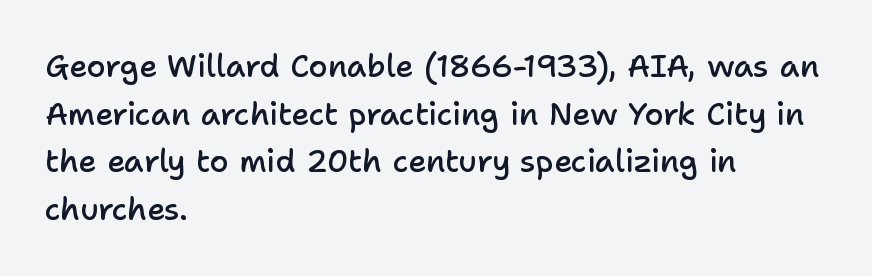
The image shows 31 px semibold sans-serif type, upright; set left-aligned, normal line spacing (1.54x), normal letter spacing, not underlined; low stroke contrast and a medium x-height.
